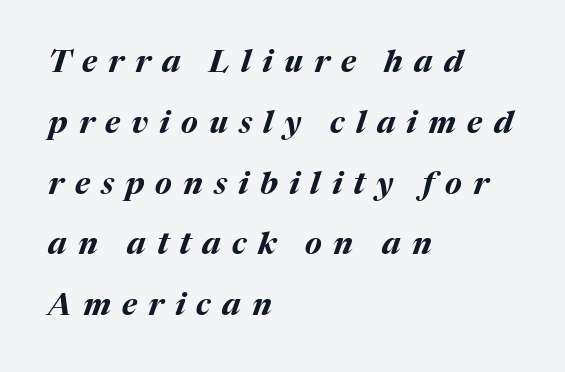
The rendering applies a slant to the glyphs. The zone under the glyphs is completely vacant. If you measured baseline to baseline, you'd find a long distance. Notice how the passage keeps a crisp vertical edge on the left only. Typesetter's note: full bold, strokes at maximum text heaviness. Between one letter and the next there's a generous, obvious gap.
